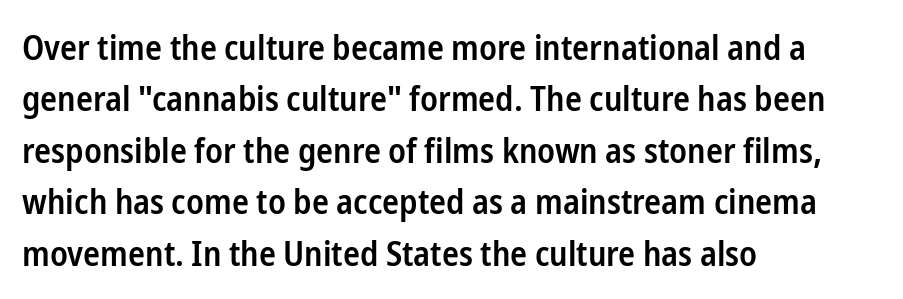
Upright lettering throughout. A typesetter would call this proportional, since set widths differ per character. Is the type bold? Partly — it's a semibold, heavier than regular but not fully bold. Descenders are the only things crossing below the line. Observe the ordinary spacing: letters are neighbours, not strangers.
